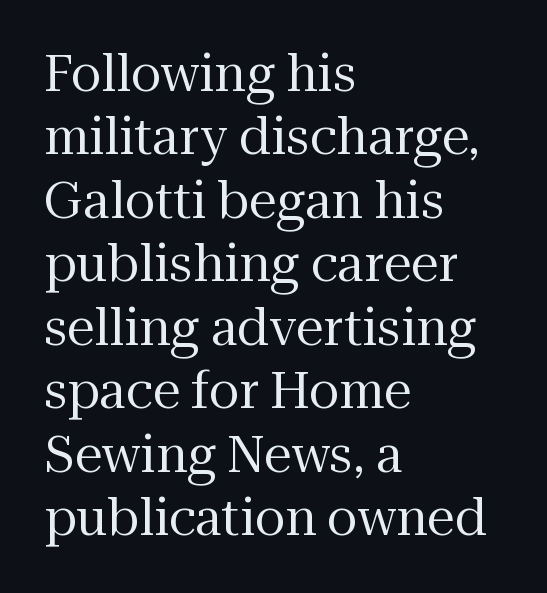
The image shows 50 px regular-weight serif type, upright; set left-aligned, normal line spacing (1.27x), normal letter spacing, not underlined; medium stroke contrast and a medium x-height.
